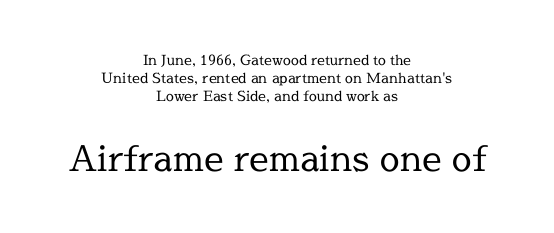
The image shows 35 px regular-weight serif type, upright; set centered, normal line spacing (1.3x), normal letter spacing, not underlined; the second (bottom) block is 2.5x larger; a medium x-height.
